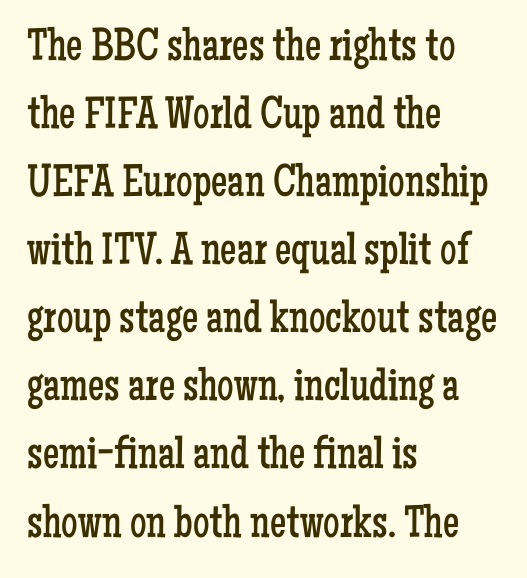
Q: Is the text bold? A: No.
Q: Is the text italic (slanted)? A: No, it is upright.
Q: Is the typeface a serif or a sans-serif typeface? A: Serif.
Q: Is the text underlined? A: No.
Q: How is the paragraph aligned? A: Left-aligned.
Q: Is the spacing between letters normal or unusually wide? A: Normal.
Q: Is the spacing between lines tight, normal or loose? A: Normal.
Q: Width (condensed, normal, or wide)? A: Condensed.
Q: Stroke contrast? A: Low.
Q: x-height? A: Medium.
Q: Monospaced? A: No.
